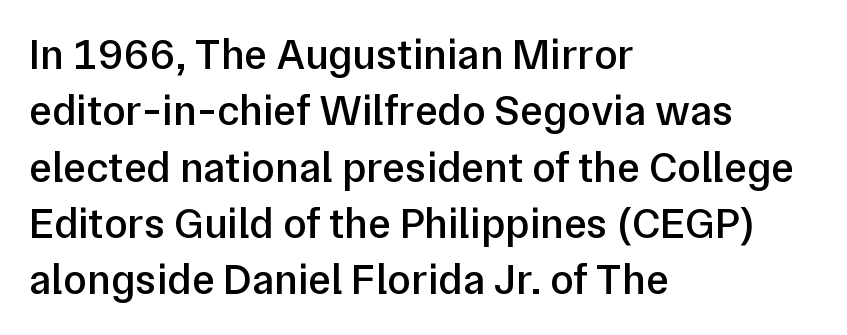
The image shows 43 px semibold sans-serif type, upright; set left-aligned, normal line spacing (1.31x), normal letter spacing, not underlined; low stroke contrast and a medium x-height.
